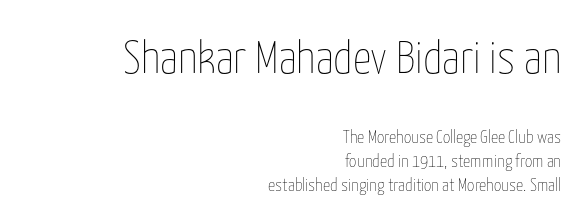
{"italic": "no", "bold": "no", "weight": "thin", "width": "condensed", "stroke_contrast": "low", "x_height": "medium", "monospaced": "no", "underline": "no", "align": "right", "line_spacing": "normal", "line_spacing_ratio": 1.33, "letter_spacing": "normal", "letter_spacing_em": 0.0, "larger_block": "first", "size_ratio": 2.56, "glyph_px": 46}
